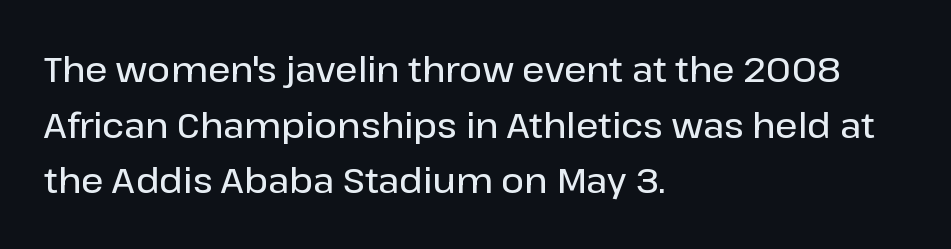
Q: Is the text bold? A: Semi-bold.
Q: Is the text italic (slanted)? A: No, it is upright.
Q: Is the typeface a serif or a sans-serif typeface? A: Sans-serif.
Q: Is the text underlined? A: No.
Q: How is the paragraph aligned? A: Left-aligned.
Q: Is the spacing between letters normal or unusually wide? A: Normal.
Q: Is the spacing between lines tight, normal or loose? A: Normal.
Q: Width (condensed, normal, or wide)? A: Normal.
Q: Stroke contrast? A: Low.
Q: x-height? A: Medium.
Q: Monospaced? A: No.
